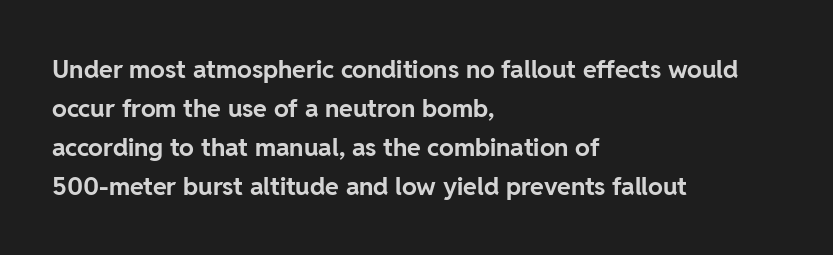
The image shows 25 px bold type, upright; set left-aligned, normal line spacing (1.56x), normal letter spacing, not underlined.
